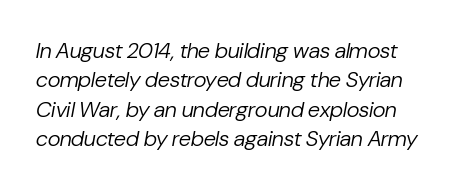
Q: Is the text bold? A: No.
Q: Is the text italic (slanted)? A: Yes, it leans right by about 10 degrees.
Q: Is the text underlined? A: No.
Q: Is the spacing between letters normal or unusually wide? A: Normal.
Q: Is the spacing between lines tight, normal or loose? A: Normal.
